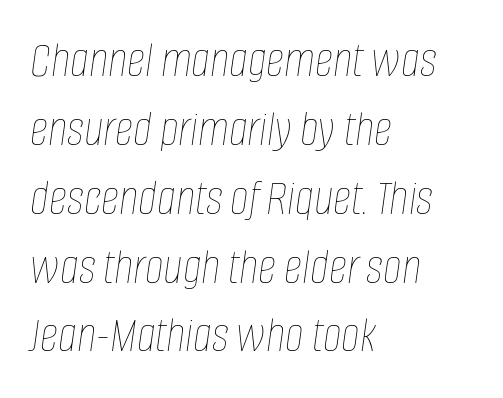
{"italic": "yes", "lean": "right", "slant_degrees": 8, "bold": "no", "weight": "thin", "width": "condensed", "stroke_contrast": "low", "x_height": "large", "monospaced": "no", "underline": "no", "align": "left", "line_spacing": "normal", "line_spacing_ratio": 1.35, "letter_spacing": "normal", "letter_spacing_em": 0.0, "glyph_px": 51}
